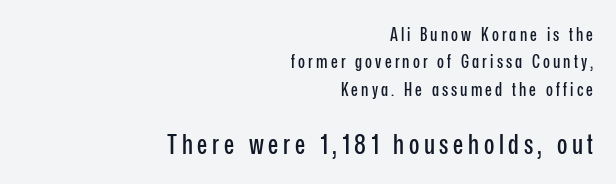
The image shows 27 px text type, upright; set right-aligned, normal line spacing (1.52x), not underlined; the second (bottom) block is 1.5x larger.
